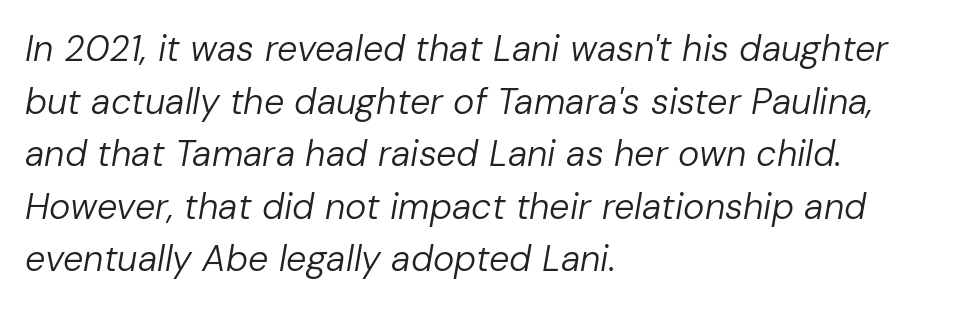
The image shows 36 px regular-weight type, italic (leaning right); set left-aligned, normal line spacing (1.46x), normal letter spacing, not underlined; low stroke contrast and a medium x-height.
